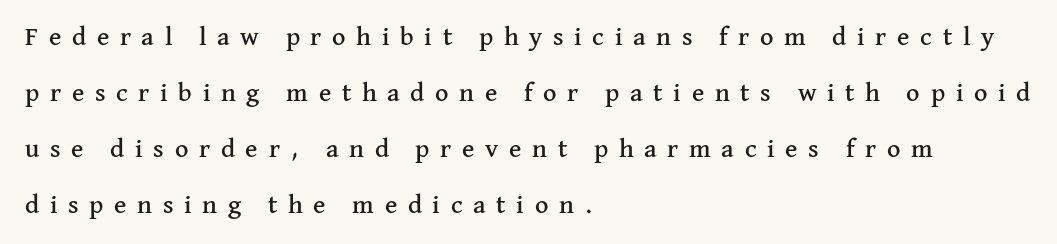
Q: Is the text italic (slanted)? A: No, it is upright.
Q: Is the text underlined? A: No.
Q: How is the paragraph aligned? A: Left-aligned.
Q: Is the spacing between letters normal or unusually wide? A: Unusually wide.
Q: Is the spacing between lines tight, normal or loose? A: Loose.
